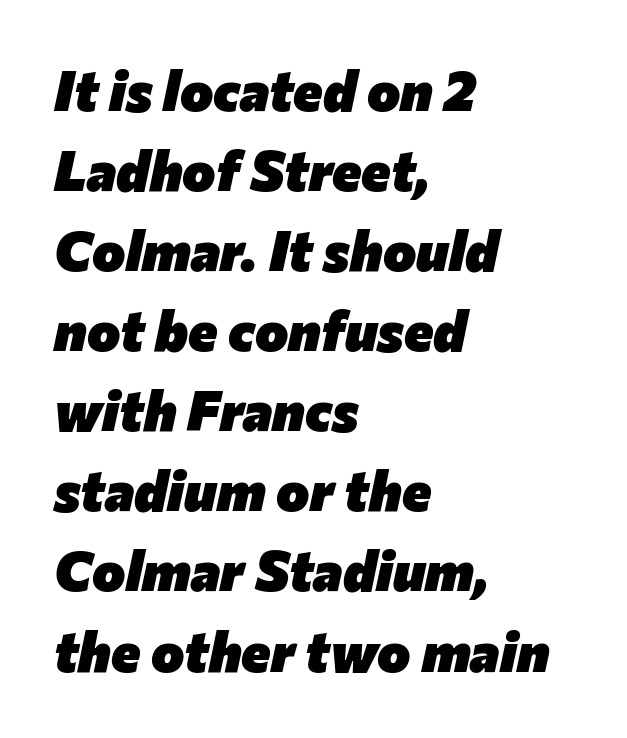
The image shows 56 px heavy type, italic (leaning right); set left-aligned, normal line spacing (1.43x), normal letter spacing, not underlined; low stroke contrast and a medium x-height.
